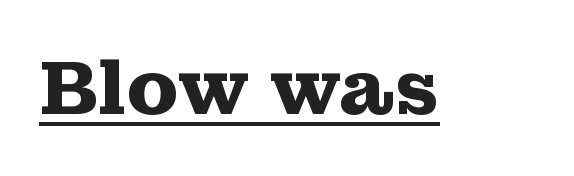
Character widths vary here, with narrow letters taking less room than wide ones. No italicization has been applied; the sample stays upright. The glyphs are accompanied by a horizontal stroke just below them. Note: serifs present on the glyphs.
